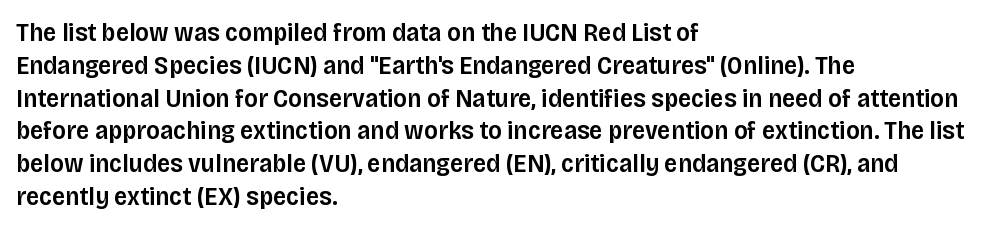
The image shows 26 px text type, upright; set left-aligned, normal line spacing (1.26x), normal letter spacing, not underlined.
